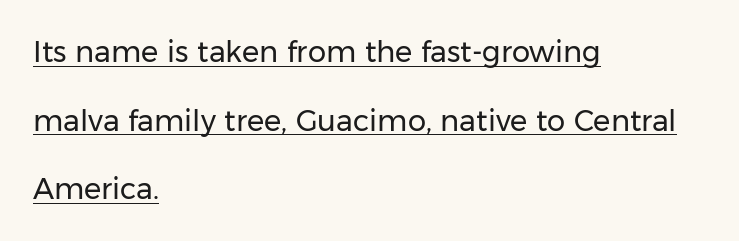
One glance says open: line gaps are wider than usual. Quick note: underline on. The passage shown is typed in a proportional face where columns would drift. Casual observation: everything's shoved over to the left.
